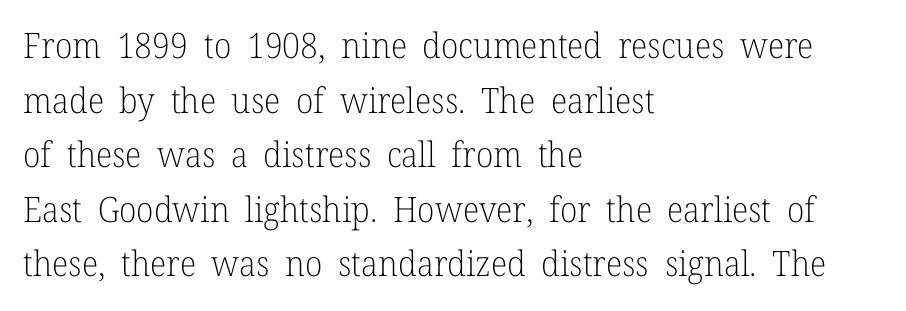
{"serif": "yes", "italic": "no", "bold": "no", "weight": "light", "width": "normal", "stroke_contrast": "low", "x_height": "medium", "monospaced": "no", "underline": "no", "align": "left", "line_spacing": "normal", "line_spacing_ratio": 1.56, "letter_spacing": "normal", "letter_spacing_em": 0.0, "glyph_px": 35}
